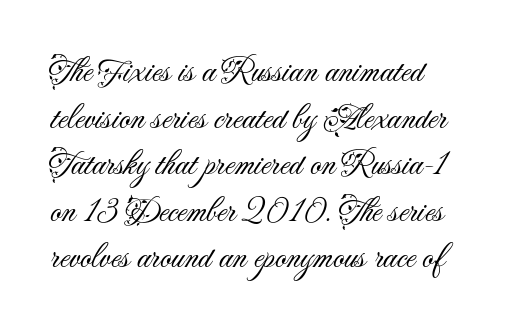
Q: Is the text bold? A: No.
Q: Is the text italic (slanted)? A: Yes.
Q: Is the typeface a serif or a sans-serif typeface? A: Sans-serif.
Q: Is the text underlined? A: No.
Q: How is the paragraph aligned? A: Left-aligned.
Q: Is the spacing between letters normal or unusually wide? A: Normal.
Q: Is the spacing between lines tight, normal or loose? A: Normal.
Q: Width (condensed, normal, or wide)? A: Normal.
Q: Stroke contrast? A: Medium.
Q: x-height? A: Small.
Q: Monospaced? A: No.
